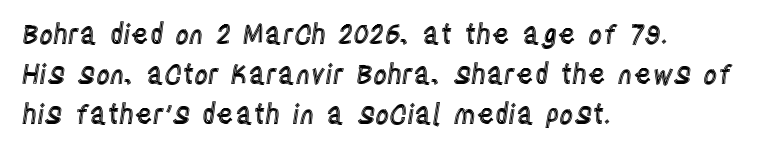
Q: Is the text italic (slanted)? A: Yes.
Q: Is the text underlined? A: No.
Q: How is the paragraph aligned? A: Left-aligned.
Q: Is the spacing between letters normal or unusually wide? A: Normal.
Q: Is the spacing between lines tight, normal or loose? A: Normal.
